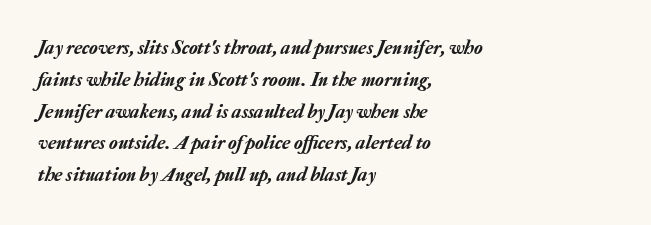
{"italic": "yes", "lean": "right", "slant_degrees": 20, "underline": "no", "align": "left", "line_spacing": "normal", "line_spacing_ratio": 1.59, "letter_spacing": "normal", "letter_spacing_em": 0.0, "glyph_px": 20}
